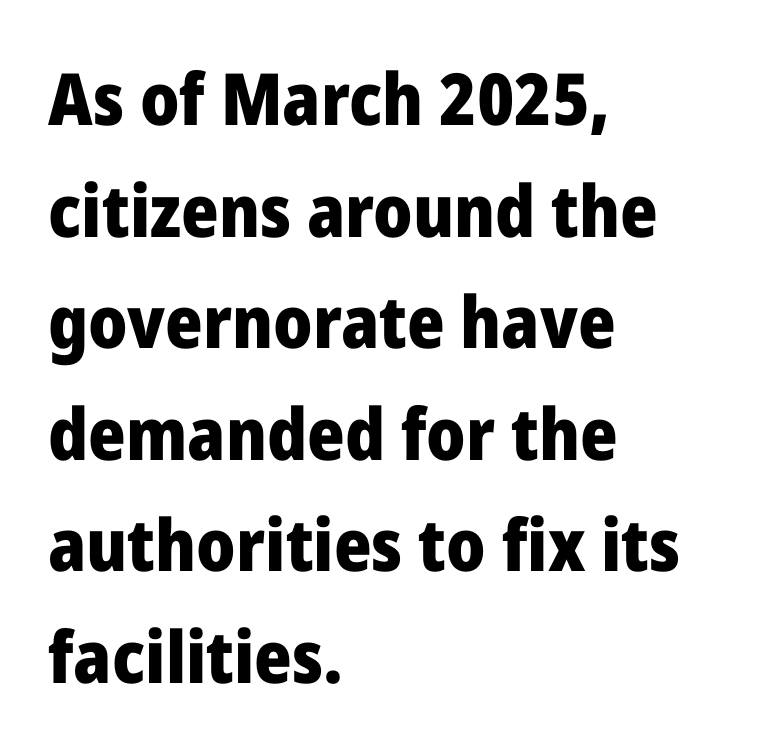
The image shows 72 px heavy sans-serif type, upright; set left-aligned, normal line spacing (1.55x), normal letter spacing, not underlined; low stroke contrast and a medium x-height.
